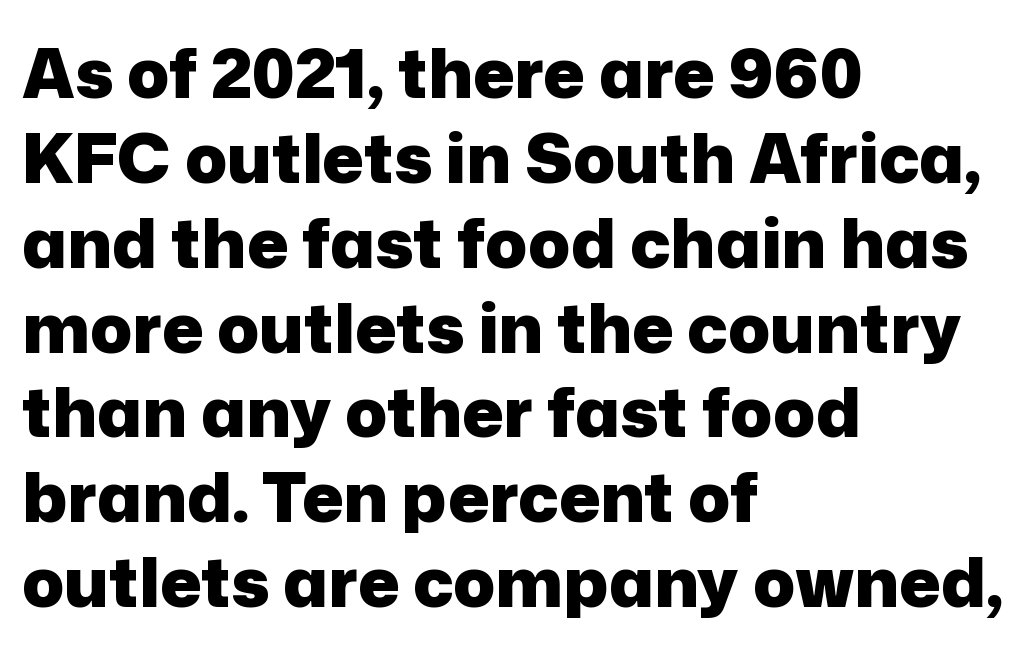
{"serif": "no", "italic": "no", "bold": "yes", "weight": "heavy", "width": "normal", "stroke_contrast": "low", "x_height": "medium", "monospaced": "no", "underline": "no", "align": "left", "line_spacing_ratio": 1.23, "letter_spacing": "normal", "letter_spacing_em": 0.0, "glyph_px": 69}
